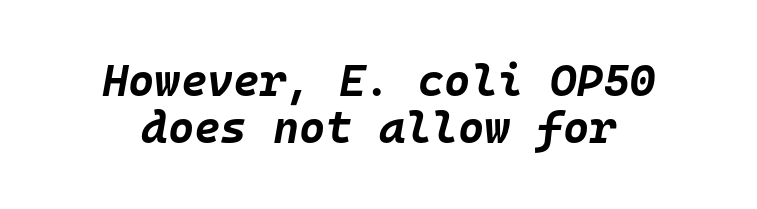
There is no visible air inserted between adjacent glyphs. Think of a typewriter: that constant character pitch is what you see here. Rows of type sit shoulder to shoulder in the vertical direction. Slanted lettering throughout. Notice how thick the strokes are: this is what a full bold looks like.
